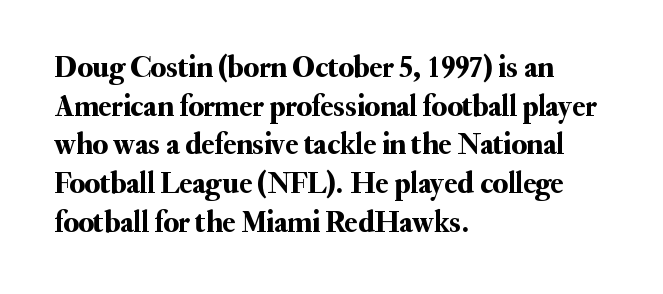
{"serif": "yes", "italic": "no", "width": "normal", "stroke_contrast": "medium", "x_height": "small", "monospaced": "no", "underline": "no", "align": "left", "line_spacing": "normal", "line_spacing_ratio": 1.29, "letter_spacing": "normal", "letter_spacing_em": 0.0, "glyph_px": 30}
